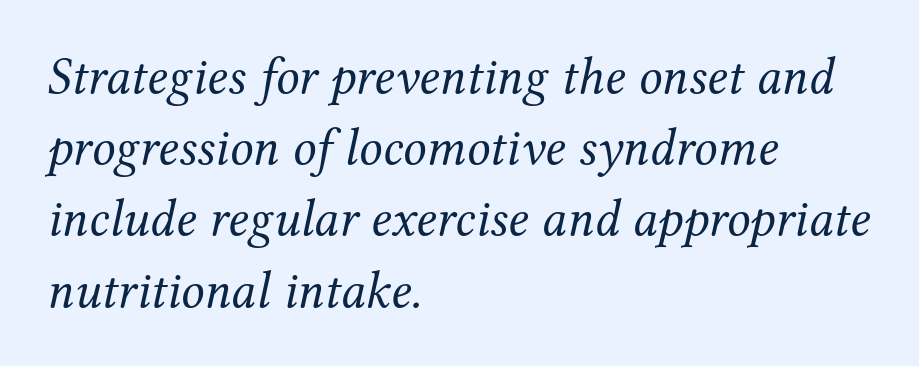
Q: Is the text bold? A: No.
Q: Is the text italic (slanted)? A: Yes, it leans right by about 12 degrees.
Q: Is the typeface a serif or a sans-serif typeface? A: Serif.
Q: Is the text underlined? A: No.
Q: How is the paragraph aligned? A: Left-aligned.
Q: Is the spacing between letters normal or unusually wide? A: Normal.
Q: Is the spacing between lines tight, normal or loose? A: Normal.
Q: Width (condensed, normal, or wide)? A: Normal.
Q: Stroke contrast? A: Medium.
Q: x-height? A: Medium.
Q: Monospaced? A: No.
